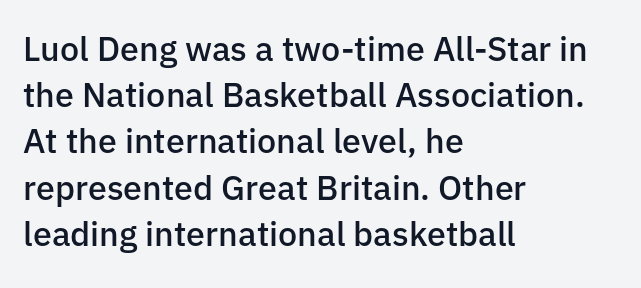
The image shows 34 px semibold sans-serif type, upright; set left-aligned, normal line spacing (1.36x), normal letter spacing, not underlined; low stroke contrast and a medium x-height.
